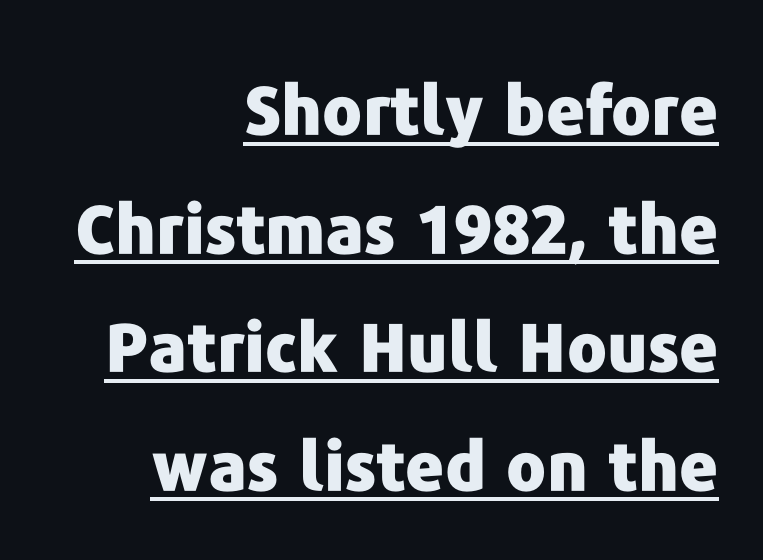
The image shows 67 px heavy sans-serif type, upright; set right-aligned, line spacing 1.77x, normal letter spacing, underlined; low stroke contrast and a medium x-height.
